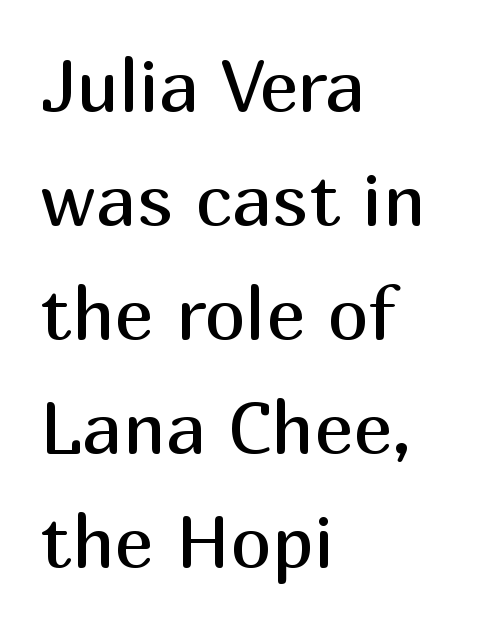
{"serif": "no", "italic": "no", "bold": "no", "weight": "regular", "width": "normal", "stroke_contrast": "medium", "x_height": "medium", "monospaced": "no", "underline": "no", "align": "left", "line_spacing": "normal", "line_spacing_ratio": 1.54, "letter_spacing": "normal", "letter_spacing_em": 0.0, "glyph_px": 74}
